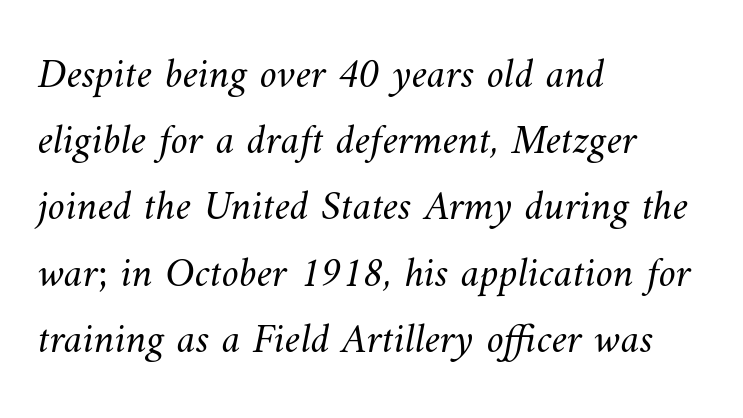
The image shows 43 px light type; set left-aligned, normal line spacing (1.54x), normal letter spacing, not underlined; medium stroke contrast and a small x-height.
